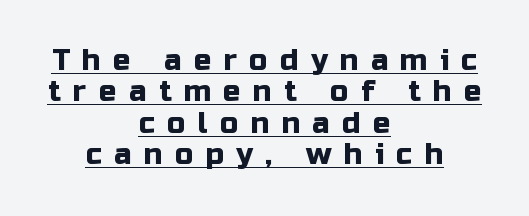
Q: Is the text italic (slanted)? A: No, it is upright.
Q: Is the typeface a serif or a sans-serif typeface? A: Sans-serif.
Q: Is the text underlined? A: Yes.
Q: How is the paragraph aligned? A: Centered.
Q: Is the spacing between letters normal or unusually wide? A: Unusually wide.
Q: Is the spacing between lines tight, normal or loose? A: Tight.
Q: Width (condensed, normal, or wide)? A: Normal.
Q: Stroke contrast? A: Low.
Q: x-height? A: Medium.
Q: Monospaced? A: No.
